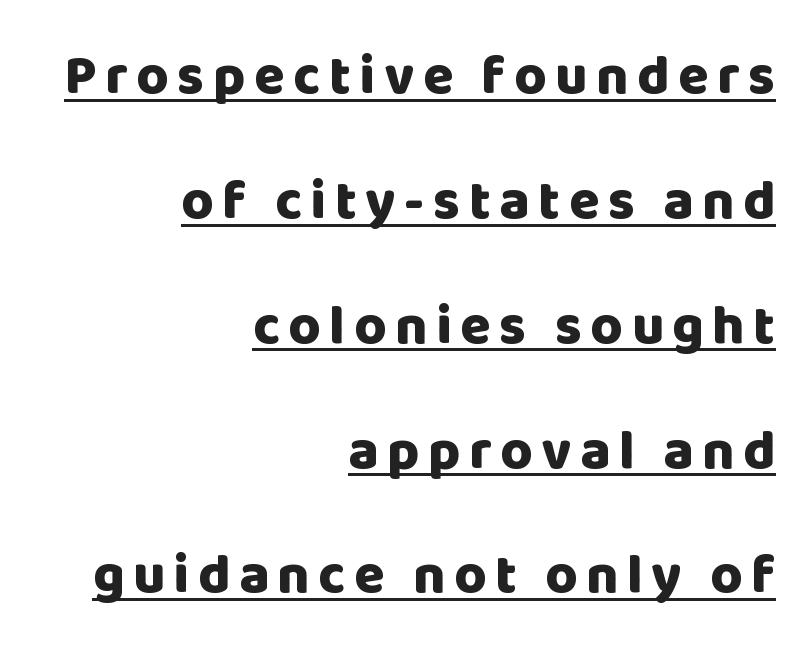
The image shows 55 px heavy sans-serif type, upright; set right-aligned, loose line spacing (2.27x), underlined; low stroke contrast and a large x-height.
